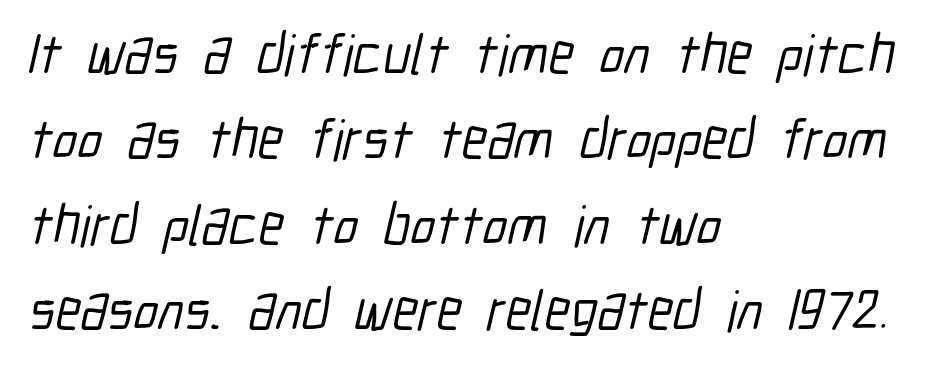
{"serif": "no", "width": "condensed", "stroke_contrast": "low", "x_height": "medium", "monospaced": "no", "underline": "no", "align": "left", "line_spacing": "normal", "line_spacing_ratio": 1.5, "letter_spacing": "normal", "letter_spacing_em": 0.0, "glyph_px": 57}
